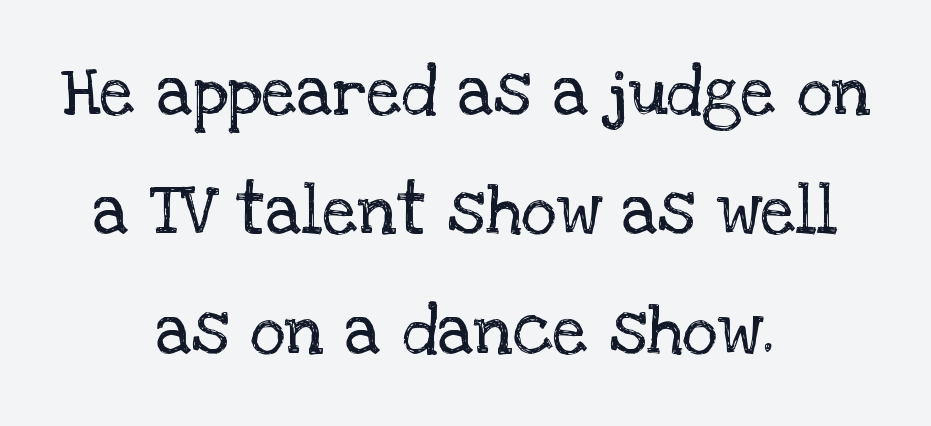
{"serif": "yes", "italic": "no", "bold": "no", "weight": "regular", "width": "normal", "stroke_contrast": "low", "x_height": "large", "monospaced": "no", "underline": "no", "align": "center", "line_spacing_ratio": 1.73, "letter_spacing": "normal", "letter_spacing_em": 0.0, "glyph_px": 69}
